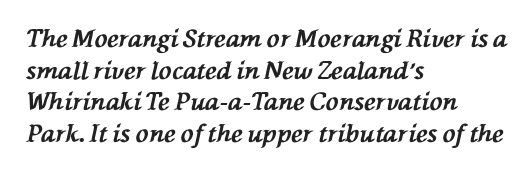
The image shows 24 px bold type, italic (leaning left); set left-aligned, normal line spacing (1.32x), normal letter spacing, not underlined.
